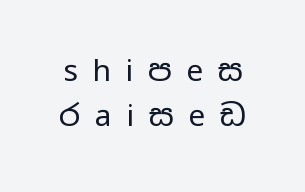
The image shows 30 px regular-weight, wide sans-serif type, upright; set normal line spacing (1.5x), unusually wide letter spacing (+0.49 em), not underlined; low stroke contrast and a medium x-height.
